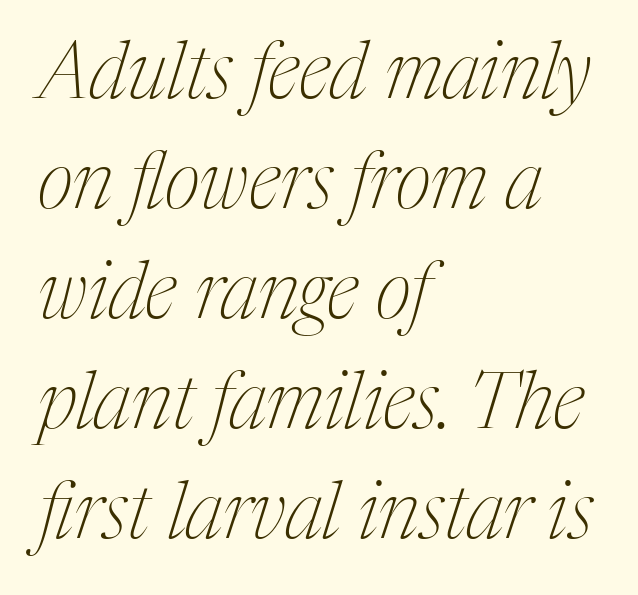
Nobody drew a line under any word here. The passage shown is typeset with a serif family. Alignment: flush left. Every character sits at an angle, as italics do. Think of a printed novel: that variable character pitch is what you see here. Is the stroke heavy? The answer is a plain regular-or-lighter.
